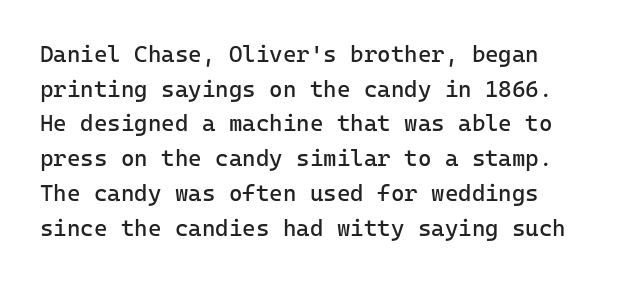
Q: Is the text bold? A: No.
Q: Is the text italic (slanted)? A: No, it is upright.
Q: Is the text underlined? A: No.
Q: Is the spacing between letters normal or unusually wide? A: Normal.
Q: Is the spacing between lines tight, normal or loose? A: Normal.
